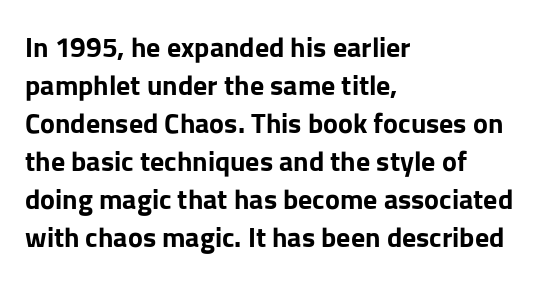
The image shows 28 px bold sans-serif type, upright; set left-aligned, normal line spacing (1.36x), normal letter spacing, not underlined; low stroke contrast and a medium x-height.
